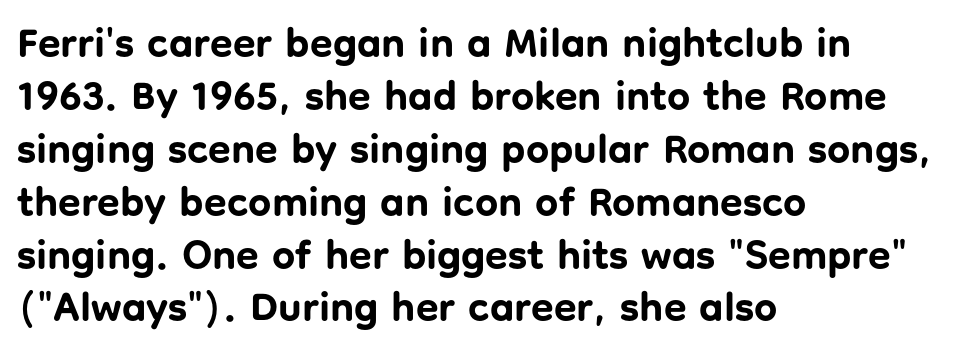
{"serif": "no", "italic": "no", "bold": "yes", "weight": "bold", "width": "normal", "stroke_contrast": "low", "x_height": "medium", "monospaced": "no", "underline": "no", "align": "left", "line_spacing": "normal", "line_spacing_ratio": 1.29, "letter_spacing": "normal", "letter_spacing_em": 0.0, "glyph_px": 41}
